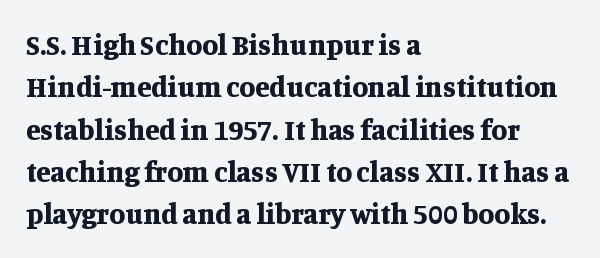
{"serif": "yes", "italic": "no", "bold": "yes", "weight": "bold", "width": "normal", "stroke_contrast": "medium", "x_height": "large", "monospaced": "no", "underline": "no", "align": "left", "line_spacing": "normal", "line_spacing_ratio": 1.46, "letter_spacing": "normal", "letter_spacing_em": 0.0, "glyph_px": 29}
